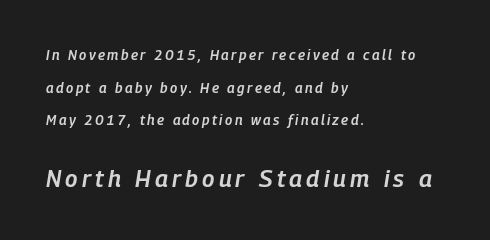
Every row of glyphs begins at an identical x-position on the left. Letters rest on an invisible, unmarked baseline. Emphasis by weight is partial: semibold. This block would shrink considerably if given ordinary leading; it's expanded now. Does the lettering tilt? It does — this is italic. The following chunk of copy outweighs the initial chunk in type size.
